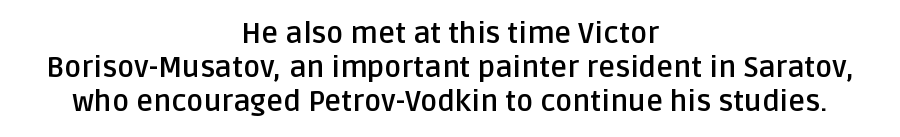
The image shows 29 px semibold sans-serif type, upright; set centered, line spacing 1.18x, normal letter spacing, not underlined; low stroke contrast and a large x-height.
